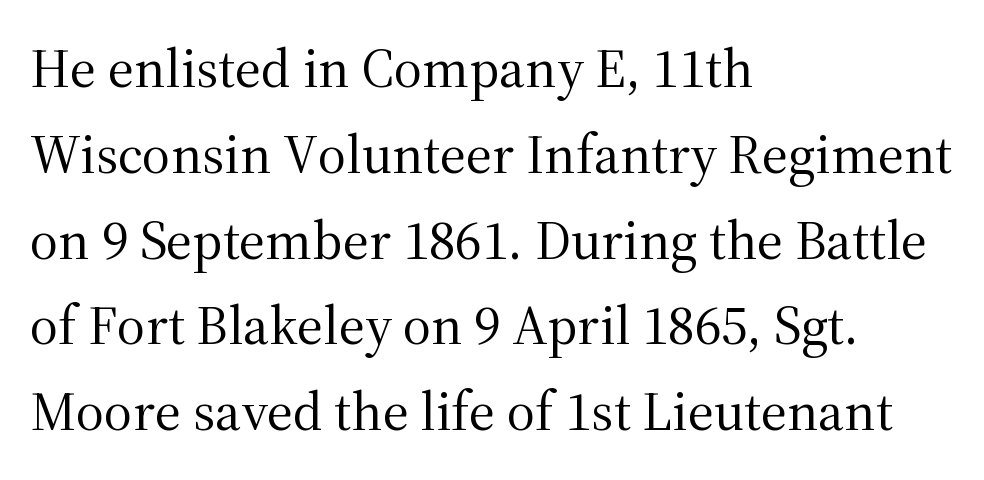
Descenders are the only things crossing below the line. Default kerning and tracking; the words read as compact shapes. The rendering uses natural spacing where letterforms have individual widths. The designer left line spacing at the default. The lines are quadded left.
